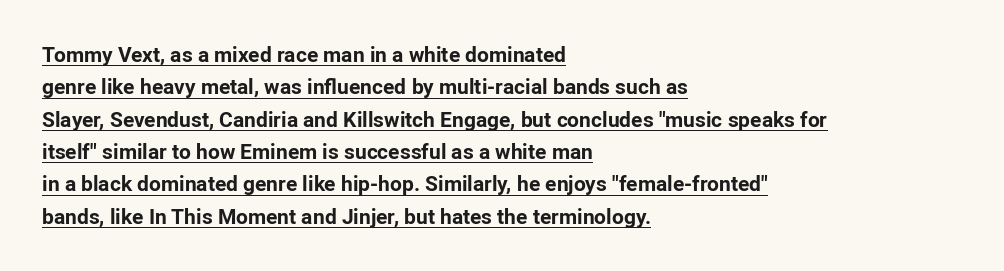
{"italic": "no", "bold": "yes", "underline": "yes", "align": "left", "line_spacing": "normal", "line_spacing_ratio": 1.54, "letter_spacing": "normal", "letter_spacing_em": 0.0, "glyph_px": 21}
